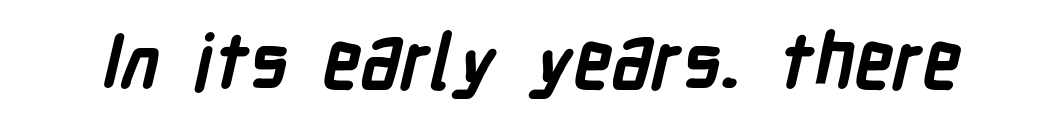
Type style note: lacks serifs. Proportional: the letters do not fall into vertical columns. There is no visible air inserted between adjacent glyphs. Just letters on the line, the space beneath them empty.
